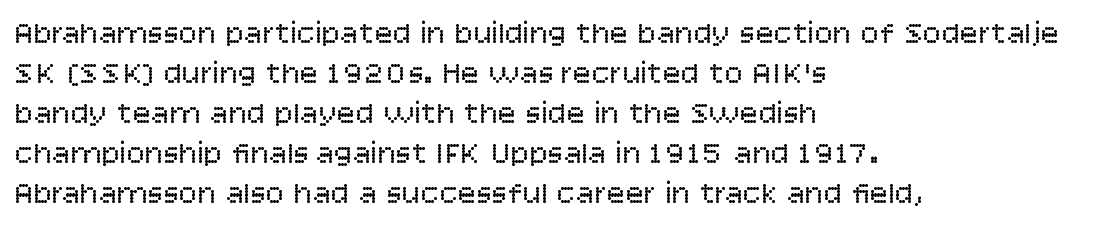
Q: Is the text bold? A: No.
Q: Is the text italic (slanted)? A: No, it is upright.
Q: Is the typeface a serif or a sans-serif typeface? A: Sans-serif.
Q: Is the text underlined? A: No.
Q: How is the paragraph aligned? A: Left-aligned.
Q: Is the spacing between letters normal or unusually wide? A: Normal.
Q: Is the spacing between lines tight, normal or loose? A: Normal.
Q: Width (condensed, normal, or wide)? A: Normal.
Q: Stroke contrast? A: Low.
Q: x-height? A: Large.
Q: Monospaced? A: No.
